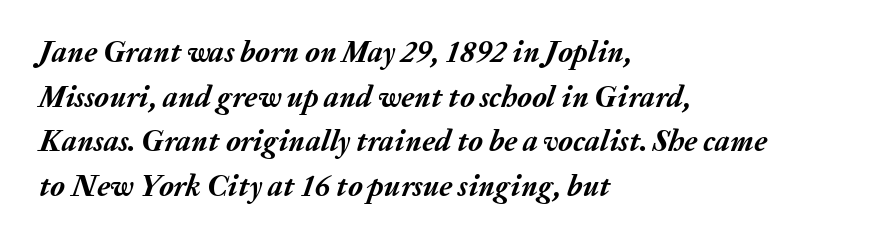
Q: Is the text bold? A: Yes.
Q: Is the text italic (slanted)? A: Yes, it leans right by about 20 degrees.
Q: Is the text underlined? A: No.
Q: How is the paragraph aligned? A: Left-aligned.
Q: Is the spacing between letters normal or unusually wide? A: Normal.
Q: Is the spacing between lines tight, normal or loose? A: Normal.
Q: Width (condensed, normal, or wide)? A: Normal.
Q: Stroke contrast? A: Medium.
Q: x-height? A: Medium.
Q: Monospaced? A: No.
